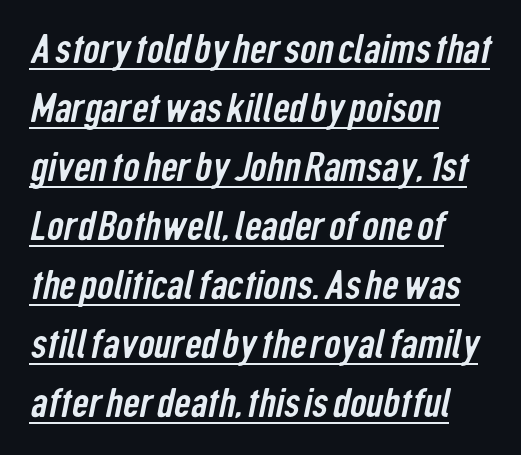
Q: Is the typeface a serif or a sans-serif typeface? A: Sans-serif.
Q: Is the text underlined? A: Yes.
Q: How is the paragraph aligned? A: Left-aligned.
Q: Is the spacing between letters normal or unusually wide? A: Normal.
Q: Is the spacing between lines tight, normal or loose? A: Normal.
Q: Width (condensed, normal, or wide)? A: Condensed.
Q: Stroke contrast? A: Low.
Q: x-height? A: Medium.
Q: Monospaced? A: No.
